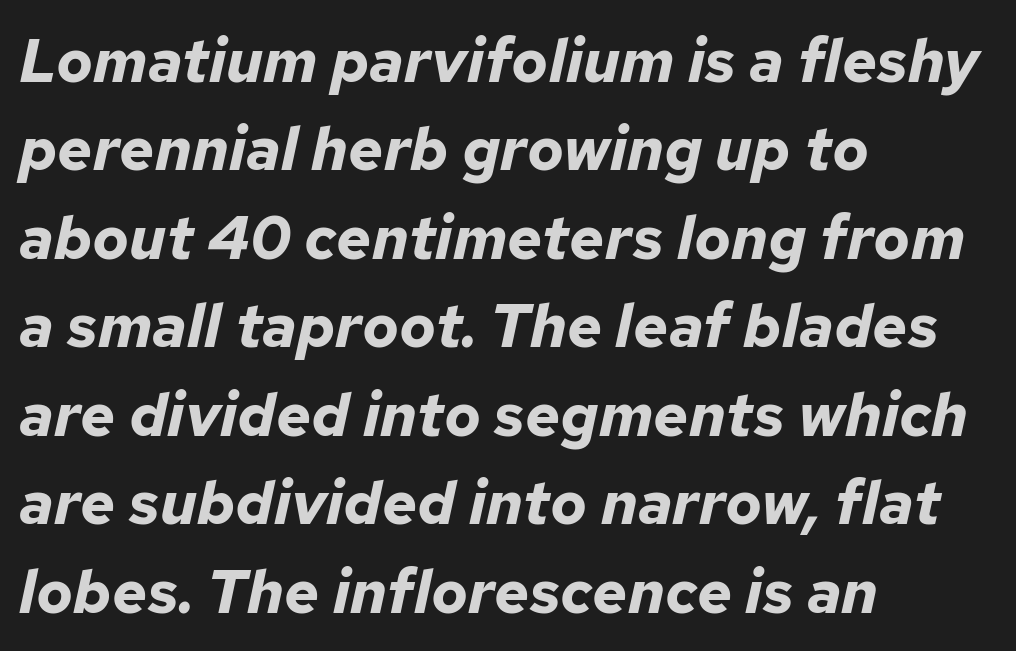
{"italic": "yes", "lean": "right", "slant_degrees": 12, "bold": "yes", "weight": "bold", "width": "normal", "stroke_contrast": "low", "x_height": "medium", "monospaced": "no", "underline": "no", "align": "left", "line_spacing": "normal", "line_spacing_ratio": 1.45, "letter_spacing": "normal", "letter_spacing_em": 0.0, "glyph_px": 61}
